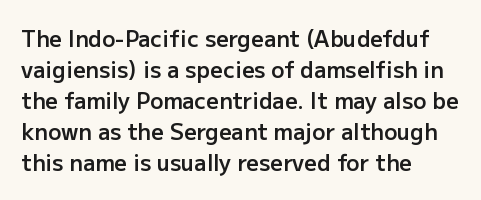
Q: Is the text bold? A: Semi-bold.
Q: Is the text italic (slanted)? A: No, it is upright.
Q: Is the text underlined? A: No.
Q: How is the paragraph aligned? A: Left-aligned.
Q: Is the spacing between letters normal or unusually wide? A: Normal.
Q: Is the spacing between lines tight, normal or loose? A: Normal.
